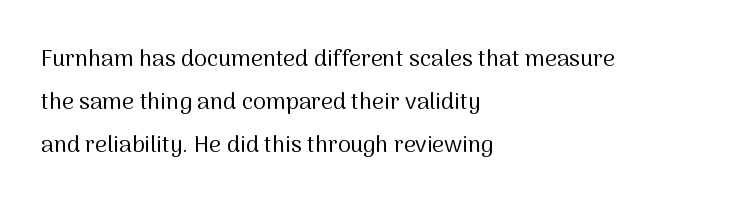
The image shows 23 px text type, upright; set left-aligned, line spacing 1.87x, normal letter spacing, not underlined.
